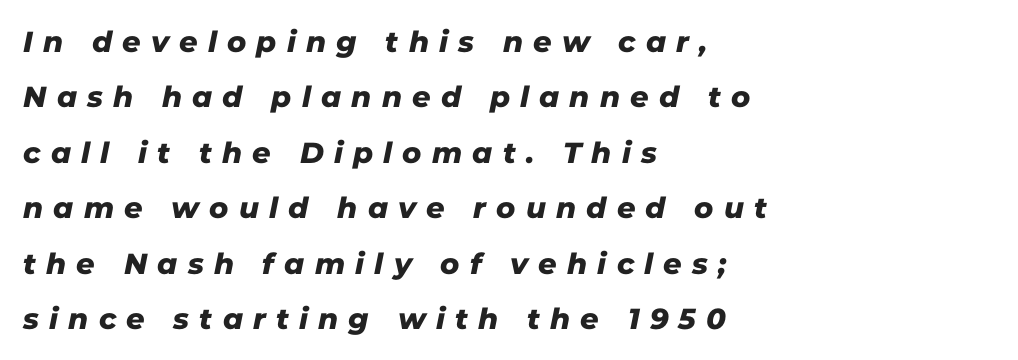
Q: Is the typeface a serif or a sans-serif typeface? A: Sans-serif.
Q: Is the text underlined? A: No.
Q: How is the paragraph aligned? A: Left-aligned.
Q: Is the spacing between letters normal or unusually wide? A: Unusually wide.
Q: Is the spacing between lines tight, normal or loose? A: Loose.
Q: Width (condensed, normal, or wide)? A: Normal.
Q: Stroke contrast? A: Low.
Q: x-height? A: Medium.
Q: Monospaced? A: No.
